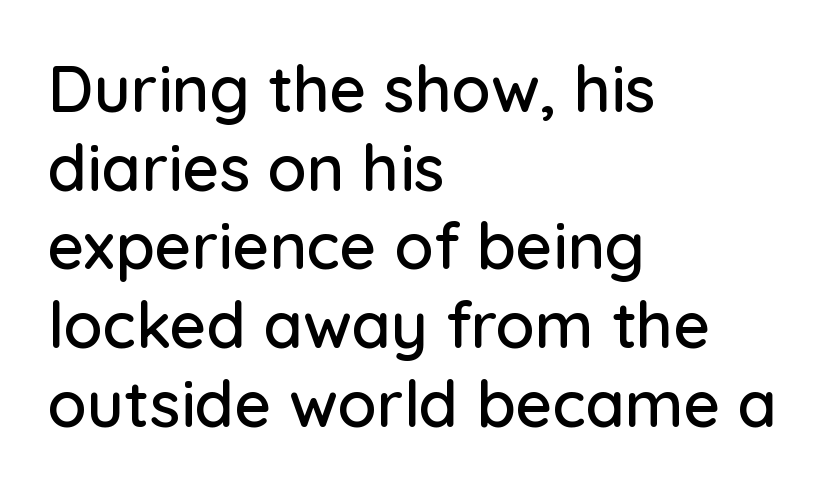
The image shows 64 px sans-serif type, upright; set left-aligned, line spacing 1.23x, normal letter spacing, not underlined; low stroke contrast and a medium x-height.
